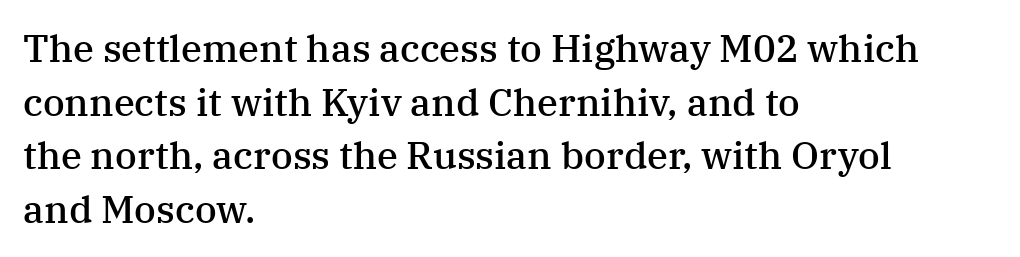
Its strokes are somewhat broadened, the hallmark of semibold type. This rendering features lettering with no underline. This sample keeps an unexceptional amount of space between lines. Note the varied advance widths — an 'i' is clearly narrower than an 'm'. Unlike italic type, these characters show no tilt at all.
